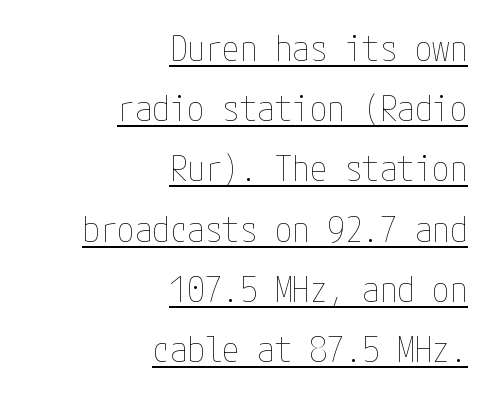
Caption: multi-line text, flush right, ragged left. Stroke thickness stays within the range of a standard reading face or lighter. The letterforms sit shoulder to shoulder at normal distance. When letters stand straight like this, we call the style roman or upright. Check the space under the baseline: a stroke is drawn there.
